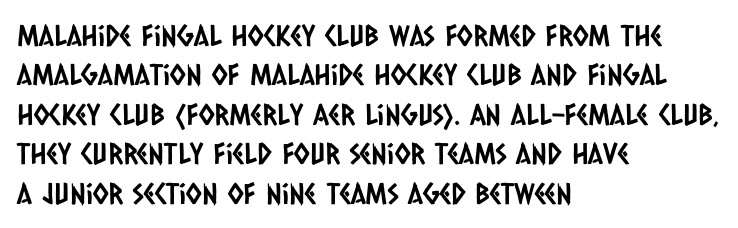
Q: Is the typeface a serif or a sans-serif typeface? A: Sans-serif.
Q: Is the text underlined? A: No.
Q: How is the paragraph aligned? A: Left-aligned.
Q: Is the spacing between letters normal or unusually wide? A: Normal.
Q: Is the spacing between lines tight, normal or loose? A: Normal.
Q: Width (condensed, normal, or wide)? A: Condensed.
Q: Stroke contrast? A: Low.
Q: x-height? A: Large.
Q: Monospaced? A: No.
